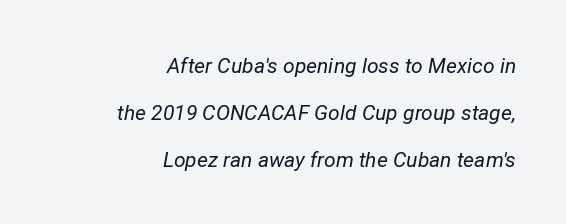
Q: Is the text bold? A: No.
Q: Is the text italic (slanted)? A: Yes, it leans right by about 12 degrees.
Q: Is the text underlined? A: No.
Q: How is the paragraph aligned? A: Right-aligned.
Q: Is the spacing between letters normal or unusually wide? A: Normal.
Q: Is the spacing between lines tight, normal or loose? A: Loose.
